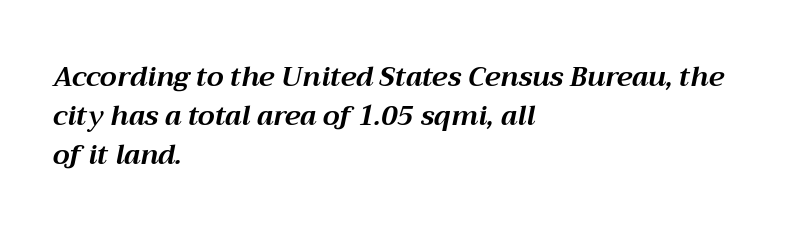
The glyphs are unaccompanied by any horizontal stroke below them. A classic flush-left, rag-right setting is used for this passage. Plenty of ink on the page — the face is bold. The line-height multiplier appears to be the usual default.
